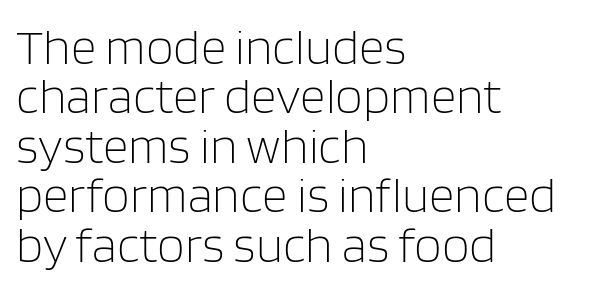
{"serif": "no", "italic": "no", "bold": "no", "weight": "light", "width": "normal", "stroke_contrast": "low", "x_height": "large", "monospaced": "no", "underline": "no", "align": "left", "line_spacing": "tight", "line_spacing_ratio": 0.99, "letter_spacing": "normal", "letter_spacing_em": 0.0, "glyph_px": 50}
